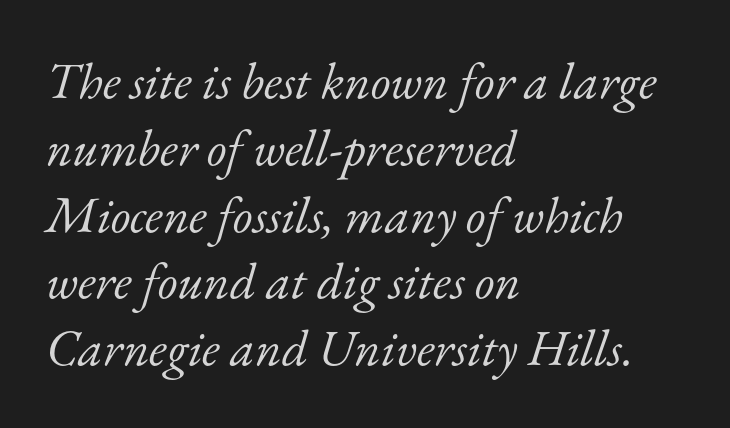
{"serif": "yes", "italic": "yes", "lean": "right", "slant_degrees": 17, "bold": "no", "weight": "light", "width": "normal", "stroke_contrast": "low", "x_height": "small", "monospaced": "no", "underline": "no", "align": "left", "line_spacing": "normal", "line_spacing_ratio": 1.31, "letter_spacing": "normal", "letter_spacing_em": 0.0, "glyph_px": 51}
